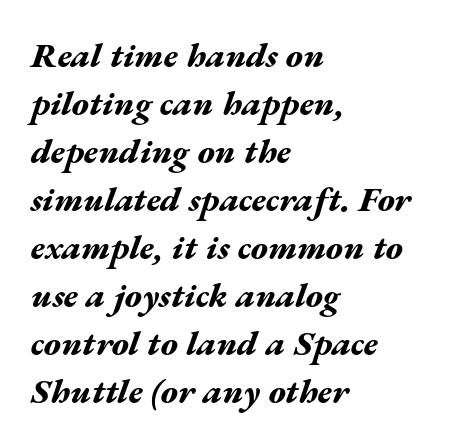
The image shows 35 px bold, wide type, italic (leaning right); set left-aligned, normal line spacing (1.37x), normal letter spacing, not underlined; medium stroke contrast and a medium x-height.
